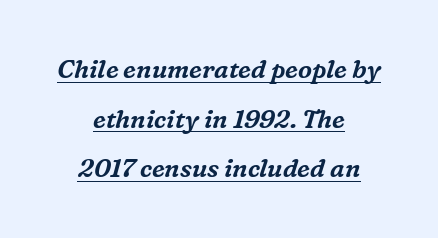
The image shows 25 px text type, italic (leaning right); set centered, loose line spacing (1.99x), normal letter spacing, underlined.
